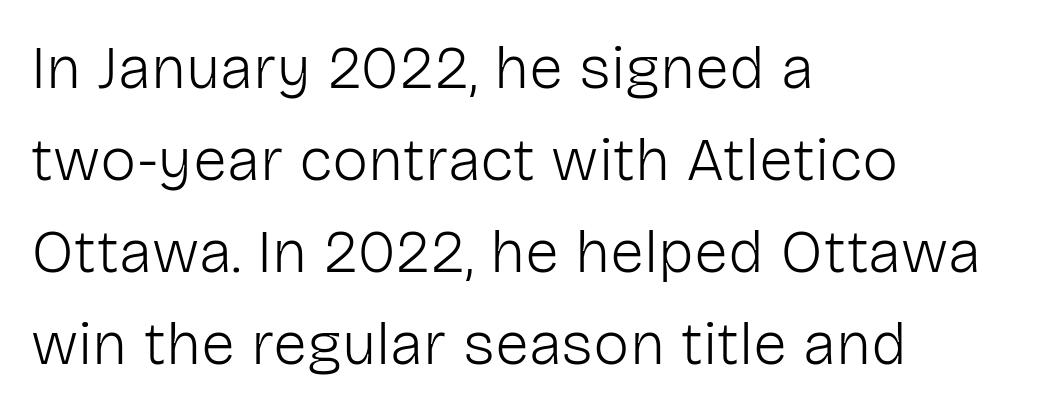
The rows are spaced the way most documents space them. The type sits square on the baseline with zero lean. Honestly, the letter spacing is just normal — you wouldn't notice it. The paragraph has a hard left edge and a soft right edge.
